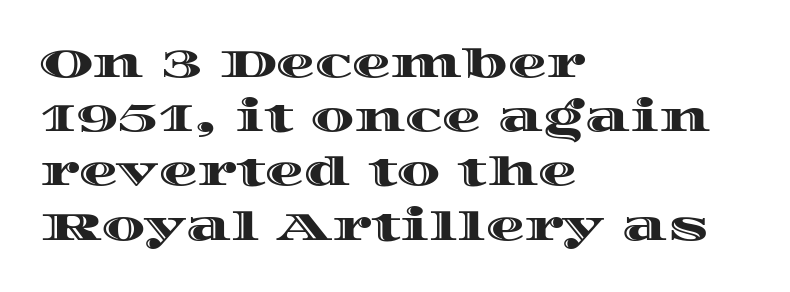
Q: Is the text italic (slanted)? A: No, it is upright.
Q: Is the text underlined? A: No.
Q: How is the paragraph aligned? A: Left-aligned.
Q: Is the spacing between letters normal or unusually wide? A: Normal.
Q: Is the spacing between lines tight, normal or loose? A: Normal.
Q: Width (condensed, normal, or wide)? A: Wide.
Q: x-height? A: Large.
Q: Monospaced? A: No.
